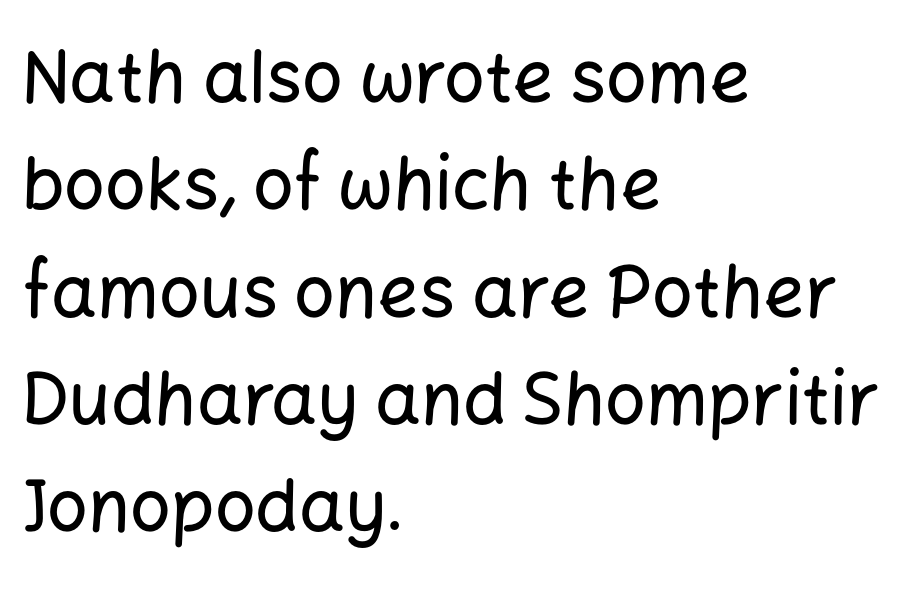
{"serif": "no", "italic": "no", "width": "normal", "stroke_contrast": "low", "x_height": "medium", "monospaced": "no", "underline": "no", "align": "left", "line_spacing": "normal", "line_spacing_ratio": 1.49, "letter_spacing": "normal", "letter_spacing_em": 0.0, "glyph_px": 72}
